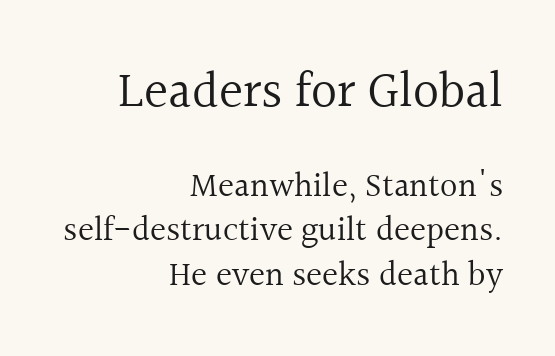
The strokes carry an ordinary text weight at most. Font category for this specimen: serif. Which chunk is bigger? The first one — the top block dwarfs the bottom. The compositor pushed each line to the right boundary. In terms of posture, this sample is upright. Is the letter spacing exaggerated? No — it looks like the ordinary default.
